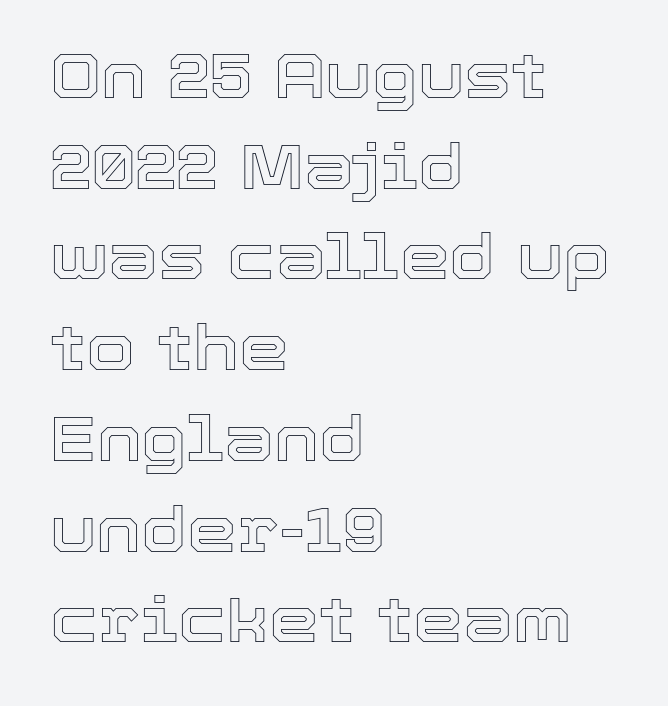
{"italic": "no", "width": "normal", "x_height": "medium", "monospaced": "no", "underline": "no", "align": "left", "line_spacing": "normal", "line_spacing_ratio": 1.44, "letter_spacing": "normal", "letter_spacing_em": 0.0, "glyph_px": 63}
